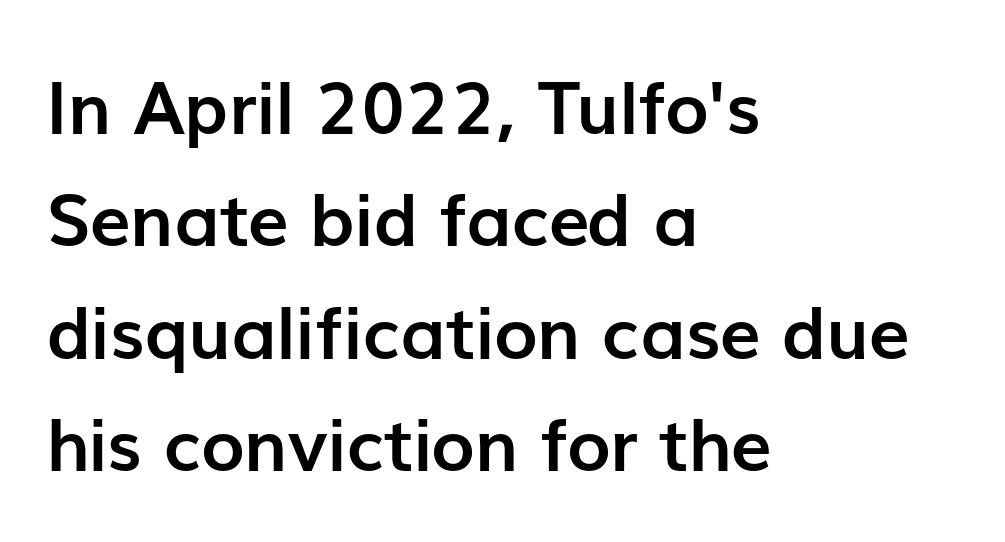
Nobody touched the tracking dial on this one. The words here are not underlined. Each letter's strokes conclude bluntly, with no projecting serifs. If you drew a line through each stem, it would be perfectly vertical. Caption: multi-line text, flush left, ragged right.
